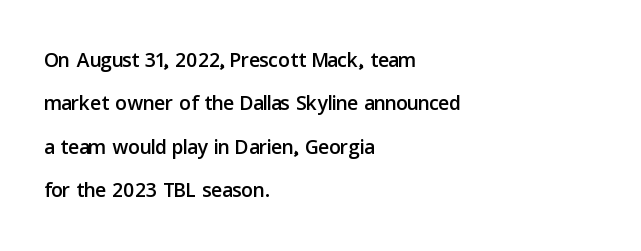
The image shows 29 px sans-serif type, upright; set left-aligned, normal line spacing (1.5x), normal letter spacing, not underlined; low stroke contrast and a medium x-height.
